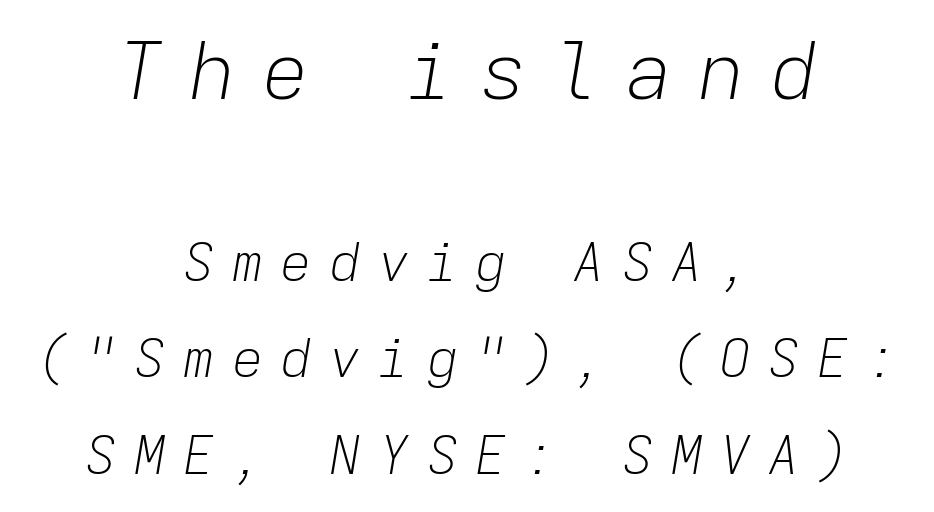
The image shows 79 px light type, italic (leaning right), monospaced; set centered, line spacing 1.82x, unusually wide letter spacing (+0.32 em), not underlined; the first (top) block is 1.49x larger; low stroke contrast and a medium x-height.
